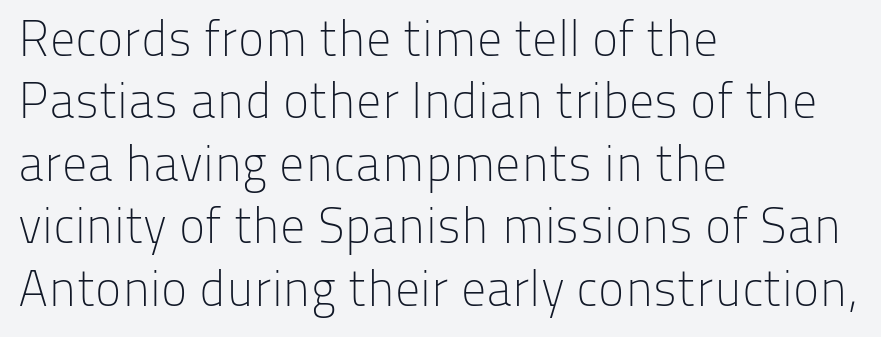
Tracking value appears to be zero — textbook default spacing. These lines sit exactly where default settings would place them. The strip under each line holds only bare page. Note the varied advance widths — an 'i' is clearly narrower than an 'm'. No italicization has been applied; the sample stays upright. No feet cap the strokes, marking this as sans-serif type.
